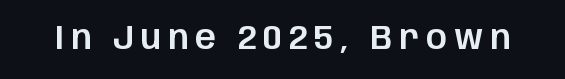
The font family rendered here belongs to the sans-serif group. Ordinary non-slanted type is in use. Plain, unruled lines of type. The face used here is proportionally spaced, like ordinary book or web type. Glyph-to-glyph distance is far greater than everyday printed text.
